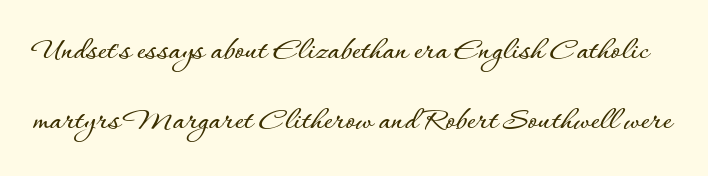
Unmarked baselines from the first word to the last. The rendering uses a large line-height, opening up the rows. A typesetter would call this proportional, since set widths differ per character. In terms of letterspacing, this is plain default setting.
